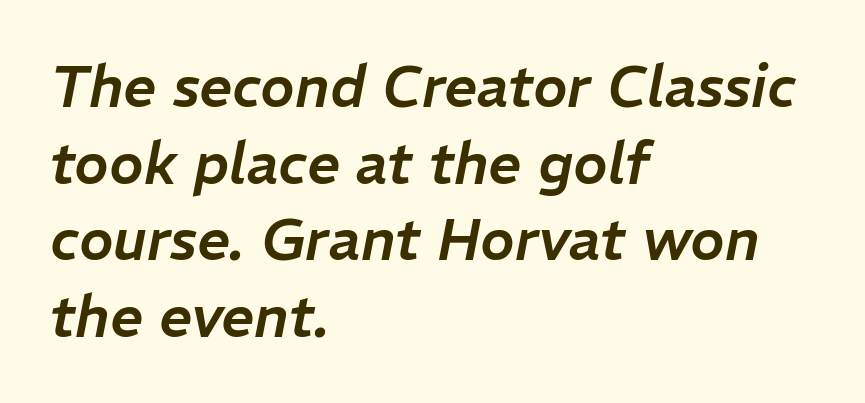
The image shows 58 px text type, italic (leaning right); set left-aligned, normal line spacing (1.32x), normal letter spacing, not underlined; low stroke contrast and a medium x-height.
